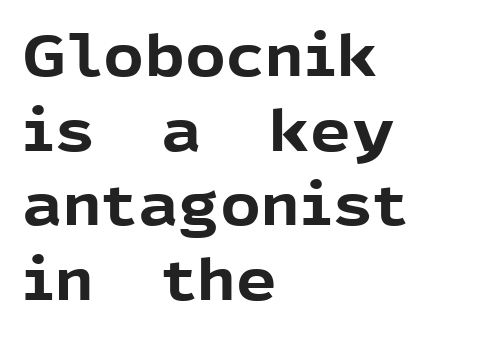
The image shows 57 px bold sans-serif type, upright; set left-aligned, normal line spacing (1.31x), normal letter spacing, not underlined; a medium x-height.
